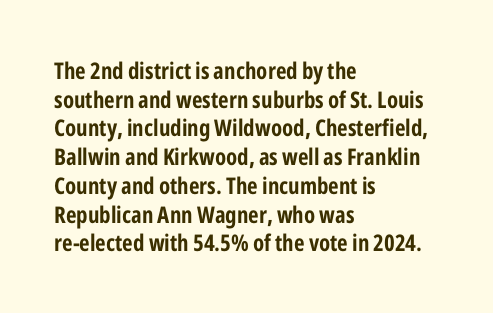
Q: Is the text bold? A: Yes.
Q: Is the text italic (slanted)? A: No, it is upright.
Q: Is the text underlined? A: No.
Q: How is the paragraph aligned? A: Left-aligned.
Q: Is the spacing between letters normal or unusually wide? A: Normal.
Q: Is the spacing between lines tight, normal or loose? A: Normal.
